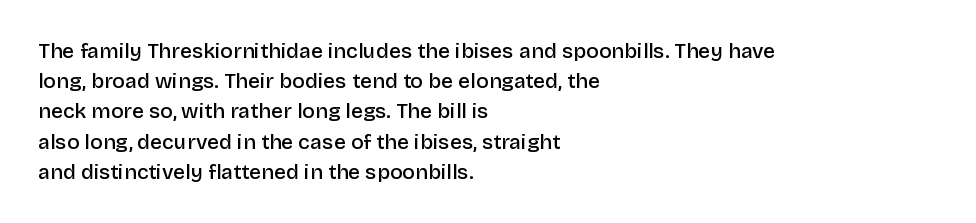
Q: Is the text bold? A: Semi-bold.
Q: Is the text italic (slanted)? A: No, it is upright.
Q: Is the text underlined? A: No.
Q: How is the paragraph aligned? A: Left-aligned.
Q: Is the spacing between letters normal or unusually wide? A: Normal.
Q: Is the spacing between lines tight, normal or loose? A: Normal.
